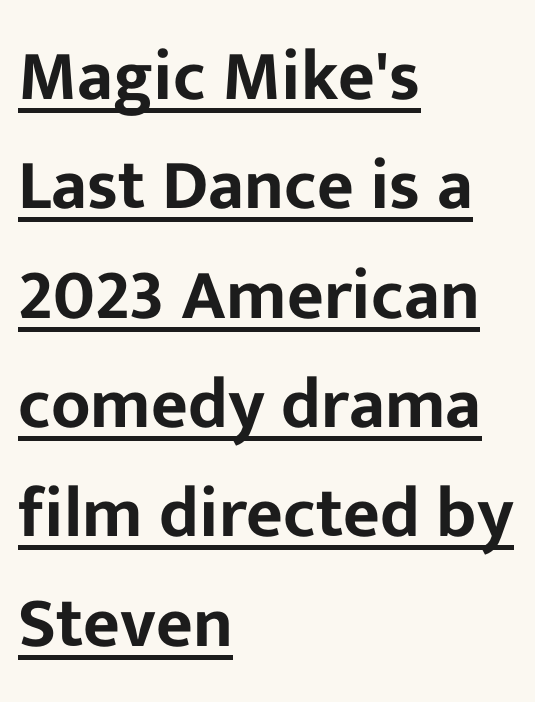
Q: Is the text italic (slanted)? A: No, it is upright.
Q: Is the typeface a serif or a sans-serif typeface? A: Sans-serif.
Q: Is the text underlined? A: Yes.
Q: How is the paragraph aligned? A: Left-aligned.
Q: Is the spacing between letters normal or unusually wide? A: Normal.
Q: Is the spacing between lines tight, normal or loose? A: Normal.
Q: Width (condensed, normal, or wide)? A: Normal.
Q: Stroke contrast? A: Low.
Q: x-height? A: Medium.
Q: Monospaced? A: No.
